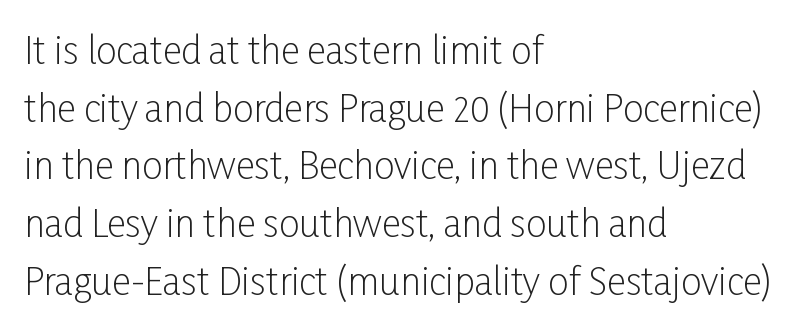
Q: Is the text bold? A: No.
Q: Is the text italic (slanted)? A: No, it is upright.
Q: Is the typeface a serif or a sans-serif typeface? A: Sans-serif.
Q: Is the text underlined? A: No.
Q: How is the paragraph aligned? A: Left-aligned.
Q: Is the spacing between letters normal or unusually wide? A: Normal.
Q: Is the spacing between lines tight, normal or loose? A: Normal.
Q: Width (condensed, normal, or wide)? A: Condensed.
Q: Stroke contrast? A: Low.
Q: x-height? A: Medium.
Q: Monospaced? A: No.
